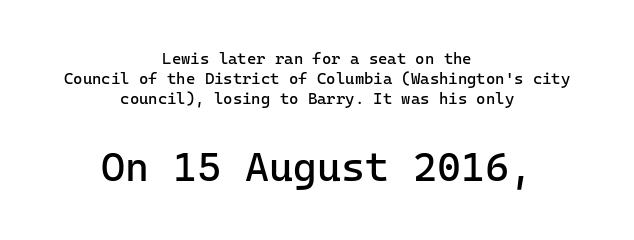
The image shows 41 px regular-weight sans-serif type, upright, monospaced; set centered, normal line spacing (1.25x), normal letter spacing, not underlined; the second (bottom) block is 2.56x larger; low stroke contrast and a medium x-height.
